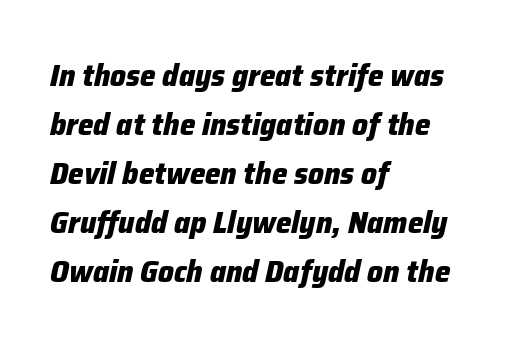
{"italic": "yes", "lean": "right", "slant_degrees": 12, "bold": "yes", "weight": "heavy", "width": "normal", "stroke_contrast": "low", "x_height": "medium", "monospaced": "no", "underline": "no", "align": "left", "line_spacing": "normal", "line_spacing_ratio": 1.58, "letter_spacing": "normal", "letter_spacing_em": 0.0, "glyph_px": 31}
